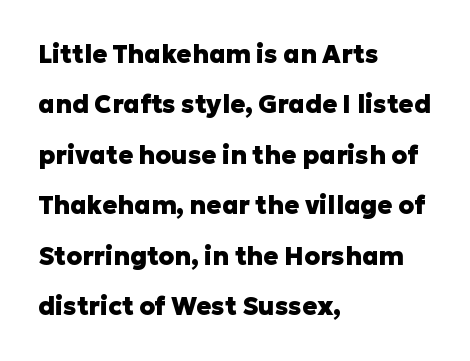
Nothing unusual about the tracking: characters are spaced as the font intends. The font's upright variant was chosen for this text. Casual observation: everything's shoved over to the left. Heavy-handed strokes throughout: this text is bold. The vertical gap from one line to the next is large.
